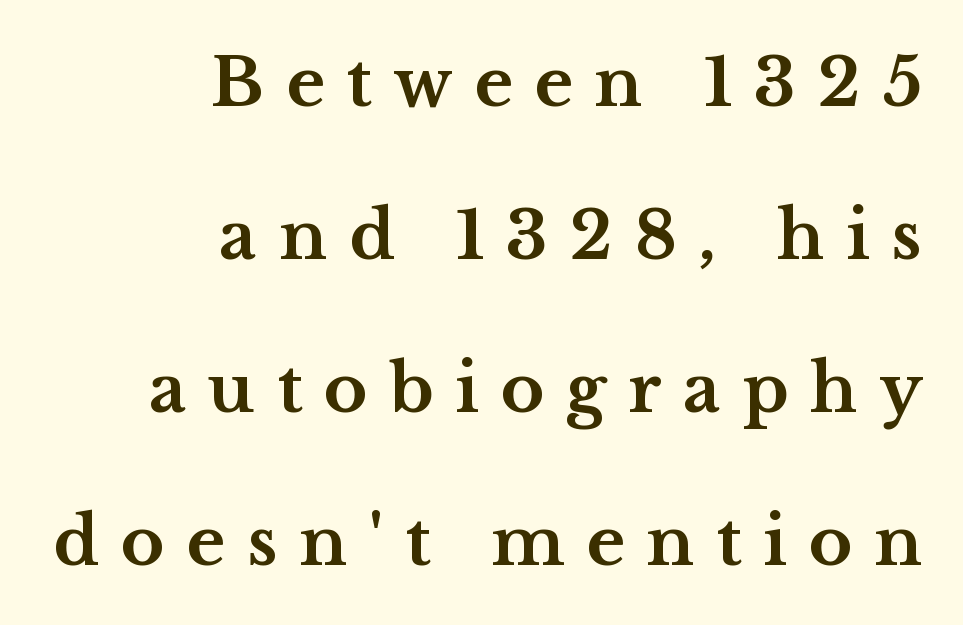
{"serif": "yes", "italic": "no", "bold": "yes", "weight": "bold", "width": "wide", "stroke_contrast": "medium", "x_height": "medium", "monospaced": "no", "underline": "no", "align": "right", "line_spacing": "loose", "line_spacing_ratio": 2.32, "letter_spacing": "wide", "letter_spacing_em": 0.33, "glyph_px": 66}
